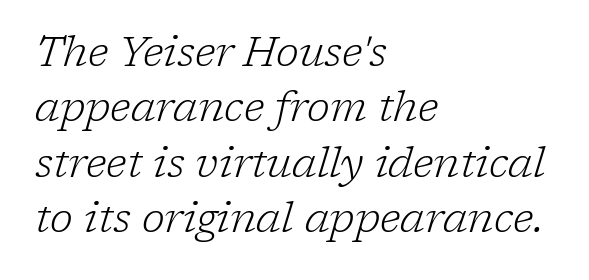
The image shows 42 px light serif type, italic (leaning right); set left-aligned, normal line spacing (1.32x), normal letter spacing, not underlined; low stroke contrast and a medium x-height.
